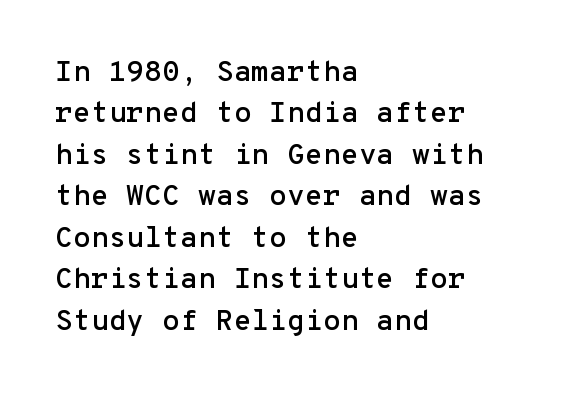
Q: Is the text italic (slanted)? A: No, it is upright.
Q: Is the typeface a serif or a sans-serif typeface? A: Sans-serif.
Q: Is the text underlined? A: No.
Q: How is the paragraph aligned? A: Left-aligned.
Q: Is the spacing between letters normal or unusually wide? A: Normal.
Q: Is the spacing between lines tight, normal or loose? A: Normal.
Q: Width (condensed, normal, or wide)? A: Normal.
Q: Stroke contrast? A: Low.
Q: x-height? A: Medium.
Q: Monospaced? A: Yes.
